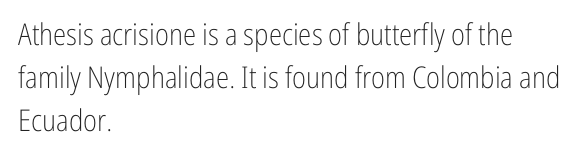
Q: Is the text bold? A: No.
Q: Is the text italic (slanted)? A: No, it is upright.
Q: Is the typeface a serif or a sans-serif typeface? A: Sans-serif.
Q: Is the text underlined? A: No.
Q: How is the paragraph aligned? A: Left-aligned.
Q: Is the spacing between letters normal or unusually wide? A: Normal.
Q: Is the spacing between lines tight, normal or loose? A: Normal.
Q: Width (condensed, normal, or wide)? A: Condensed.
Q: Stroke contrast? A: Low.
Q: x-height? A: Medium.
Q: Monospaced? A: No.
